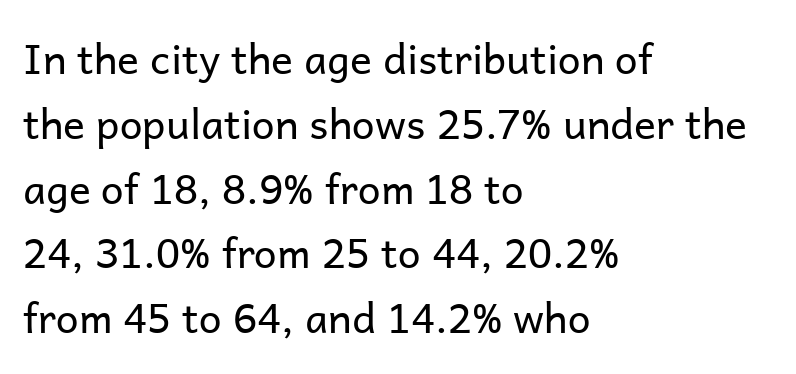
Q: Is the text bold? A: No.
Q: Is the text italic (slanted)? A: No, it is upright.
Q: Is the typeface a serif or a sans-serif typeface? A: Sans-serif.
Q: Is the text underlined? A: No.
Q: How is the paragraph aligned? A: Left-aligned.
Q: Is the spacing between letters normal or unusually wide? A: Normal.
Q: Is the spacing between lines tight, normal or loose? A: Normal.
Q: Width (condensed, normal, or wide)? A: Normal.
Q: Stroke contrast? A: Low.
Q: x-height? A: Medium.
Q: Monospaced? A: No.
